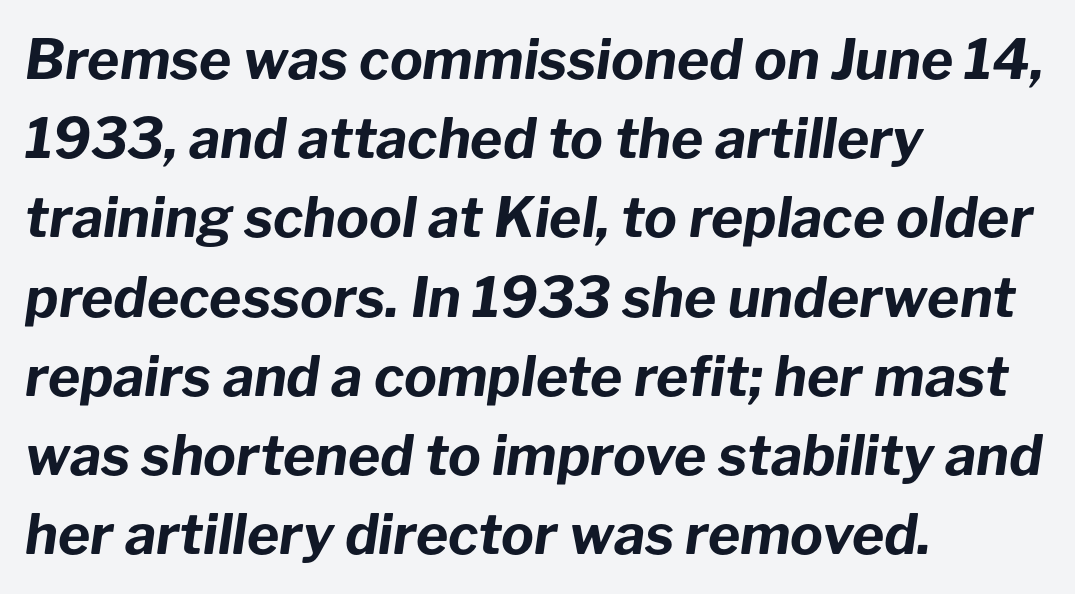
Q: Is the text bold? A: Yes.
Q: Is the text italic (slanted)? A: Yes, it leans right by about 8 degrees.
Q: Is the text underlined? A: No.
Q: How is the paragraph aligned? A: Left-aligned.
Q: Is the spacing between letters normal or unusually wide? A: Normal.
Q: Is the spacing between lines tight, normal or loose? A: Normal.
Q: Width (condensed, normal, or wide)? A: Normal.
Q: Stroke contrast? A: Low.
Q: x-height? A: Medium.
Q: Monospaced? A: No.
